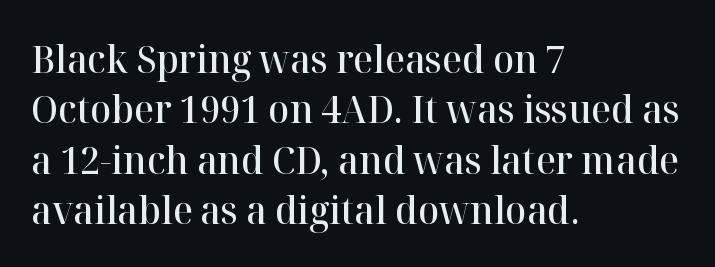
Q: Is the text bold? A: Semi-bold.
Q: Is the text italic (slanted)? A: No, it is upright.
Q: Is the typeface a serif or a sans-serif typeface? A: Serif.
Q: Is the text underlined? A: No.
Q: How is the paragraph aligned? A: Left-aligned.
Q: Is the spacing between letters normal or unusually wide? A: Normal.
Q: Is the spacing between lines tight, normal or loose? A: Normal.
Q: Width (condensed, normal, or wide)? A: Normal.
Q: Stroke contrast? A: High.
Q: x-height? A: Medium.
Q: Monospaced? A: No.
